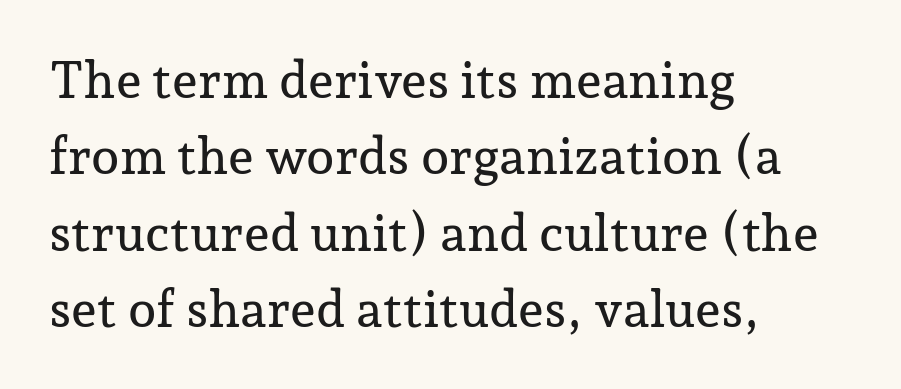
Q: Is the text italic (slanted)? A: No, it is upright.
Q: Is the typeface a serif or a sans-serif typeface? A: Serif.
Q: Is the text underlined? A: No.
Q: How is the paragraph aligned? A: Left-aligned.
Q: Is the spacing between letters normal or unusually wide? A: Normal.
Q: Is the spacing between lines tight, normal or loose? A: Normal.
Q: Width (condensed, normal, or wide)? A: Normal.
Q: Stroke contrast? A: Low.
Q: x-height? A: Medium.
Q: Monospaced? A: No.
